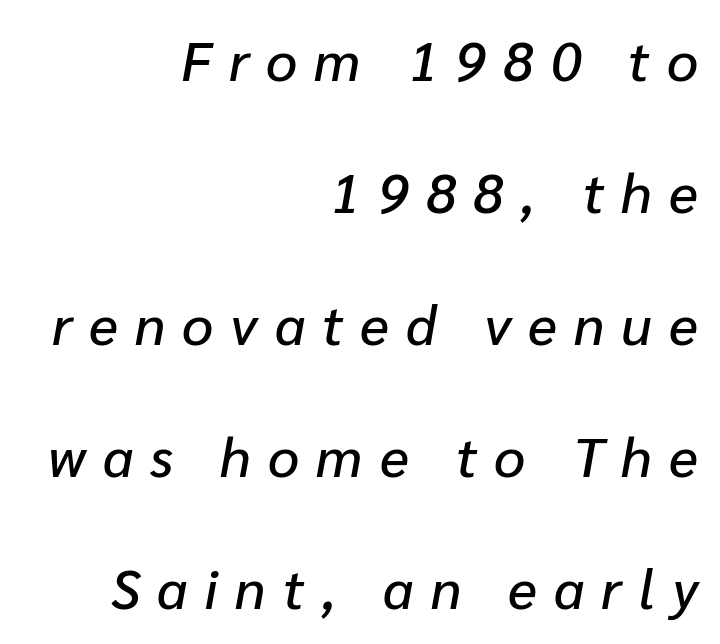
{"italic": "yes", "lean": "right", "slant_degrees": 10, "width": "normal", "stroke_contrast": "low", "x_height": "medium", "monospaced": "no", "underline": "no", "align": "right", "line_spacing": "loose", "line_spacing_ratio": 2.4, "letter_spacing": "wide", "letter_spacing_em": 0.31, "glyph_px": 55}
